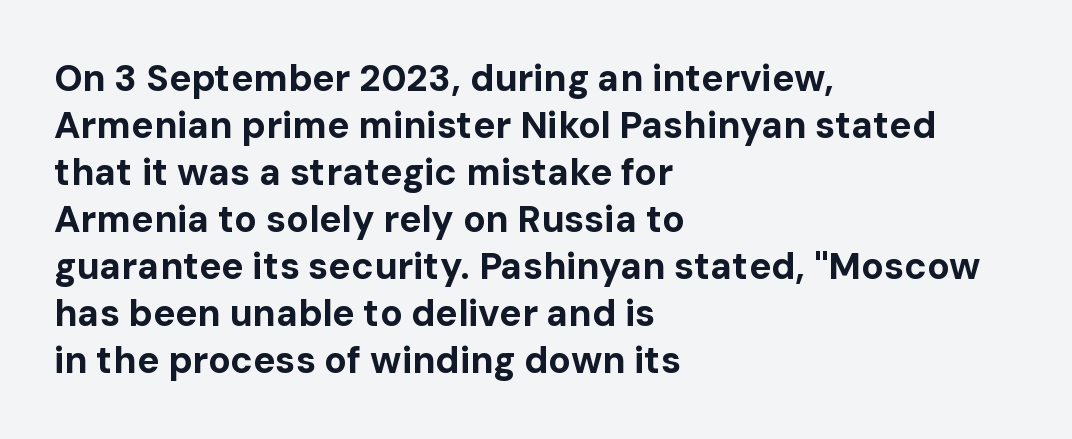
Looks like regular typesetting: each glyph gets only the width it needs. The type family on display is of the sans-serif kind. Quick note: not italic, upright. A normal amount of white space separates one row of letters from the next. The sample has been set heavy, in full bold.
